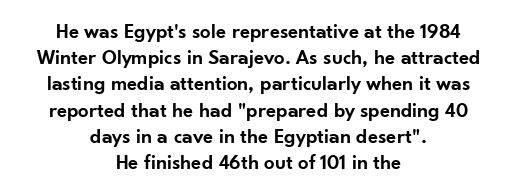
A roman cut, with each character standing at attention. Is the letter spacing exaggerated? No — it looks like the ordinary default. Each row of text sits above clean, open space. Teacher's note: observe the equal gaps on both sides — that is centered alignment. As a designer I'd log this as weight 600, semibold.
